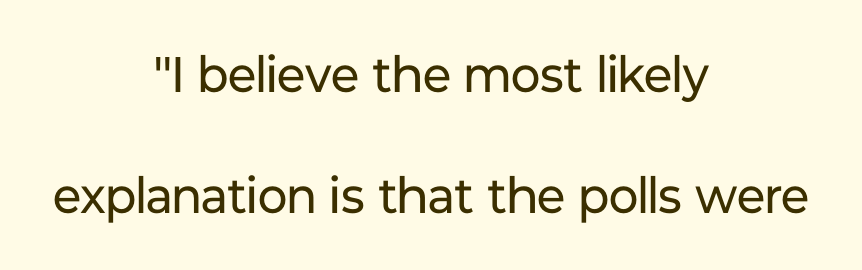
The image shows 50 px regular-weight sans-serif type, upright; set centered, loose line spacing (2.43x), normal letter spacing, not underlined; low stroke contrast and a medium x-height.
